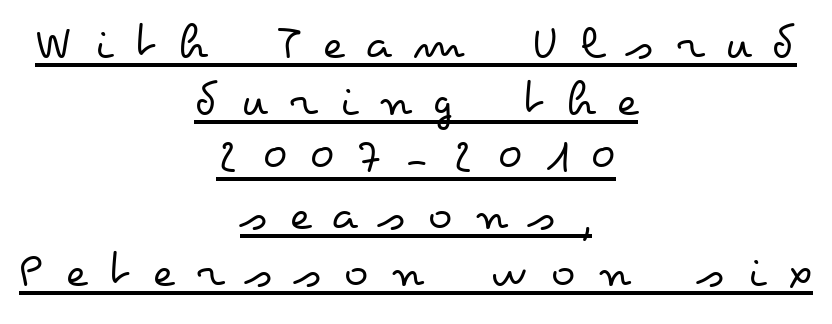
Q: Is the text bold? A: No.
Q: Is the text italic (slanted)? A: No, it is upright.
Q: Is the text underlined? A: Yes.
Q: How is the paragraph aligned? A: Centered.
Q: Is the spacing between letters normal or unusually wide? A: Unusually wide.
Q: Is the spacing between lines tight, normal or loose? A: Tight.
Q: Width (condensed, normal, or wide)? A: Wide.
Q: Stroke contrast? A: Low.
Q: x-height? A: Small.
Q: Monospaced? A: No.
